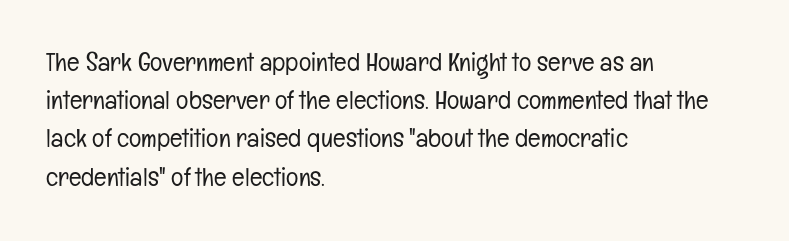
The vertical gap from one line to the next is medium. Quick note: underline off. The characters are drawn with everyday or finer stroke widths. A typesetter would mark this as roman, not italic. Caption: multi-line text, flush left, ragged right.
